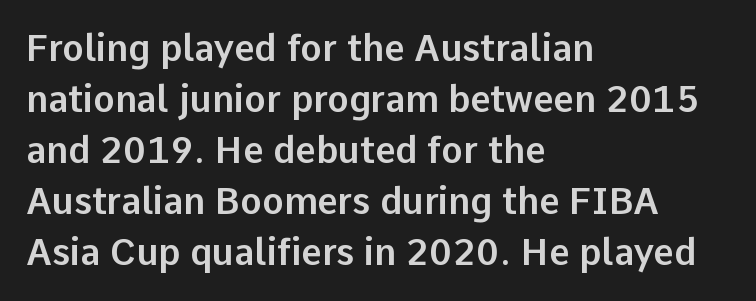
{"serif": "no", "italic": "no", "width": "normal", "stroke_contrast": "low", "x_height": "medium", "monospaced": "no", "underline": "no", "align": "left", "line_spacing": "normal", "line_spacing_ratio": 1.42, "letter_spacing": "normal", "letter_spacing_em": 0.0, "glyph_px": 36}
